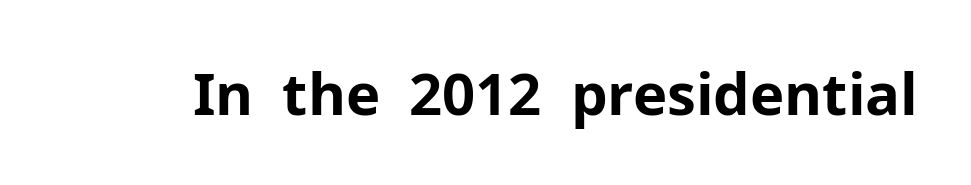
Proportional: the letters do not fall into vertical columns. These lines were composed using upright roman letters. Quick note: underline off. Look at the bottom of the vertical strokes: they stop flat, with no serifs. Look at the stroke-to-counter ratio: heavy, a bold.
